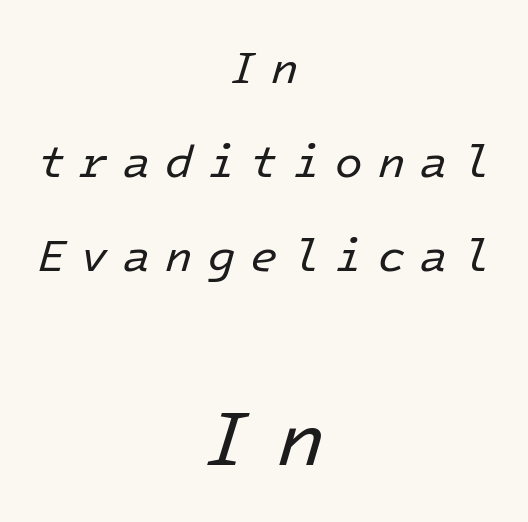
Each row of text sits above clean, open space. Unbolded letterforms with no extra heft. The space between consecutive lines is lavish. You get the small type first, then a jump to larger type. There is plenty of visible air inserted between adjacent glyphs.
